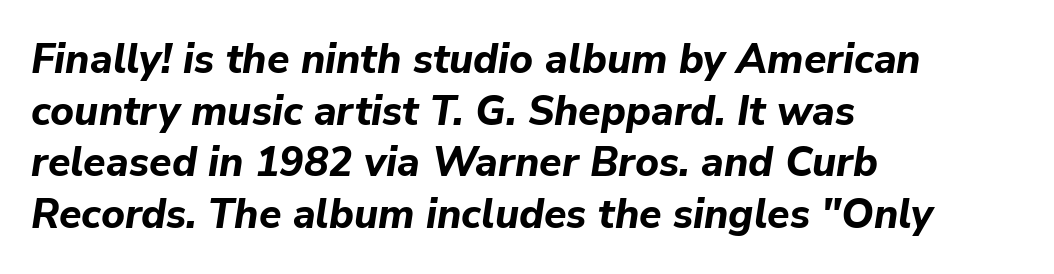
{"italic": "yes", "lean": "right", "slant_degrees": 9, "bold": "yes", "weight": "bold", "width": "normal", "stroke_contrast": "low", "x_height": "medium", "monospaced": "no", "underline": "no", "align": "left", "line_spacing": "normal", "line_spacing_ratio": 1.26, "letter_spacing": "normal", "letter_spacing_em": 0.0, "glyph_px": 41}
